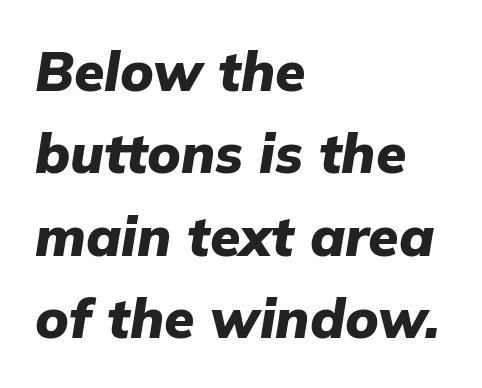
If you drew a line through each stem, it would be angled. Teacher's note: observe the even left margin — that is flush-left alignment. A typesetter would call this proportional, since set widths differ per character. Leading matches the norm, producing a regular column. Observe the ordinary spacing: letters are neighbours, not strangers.
